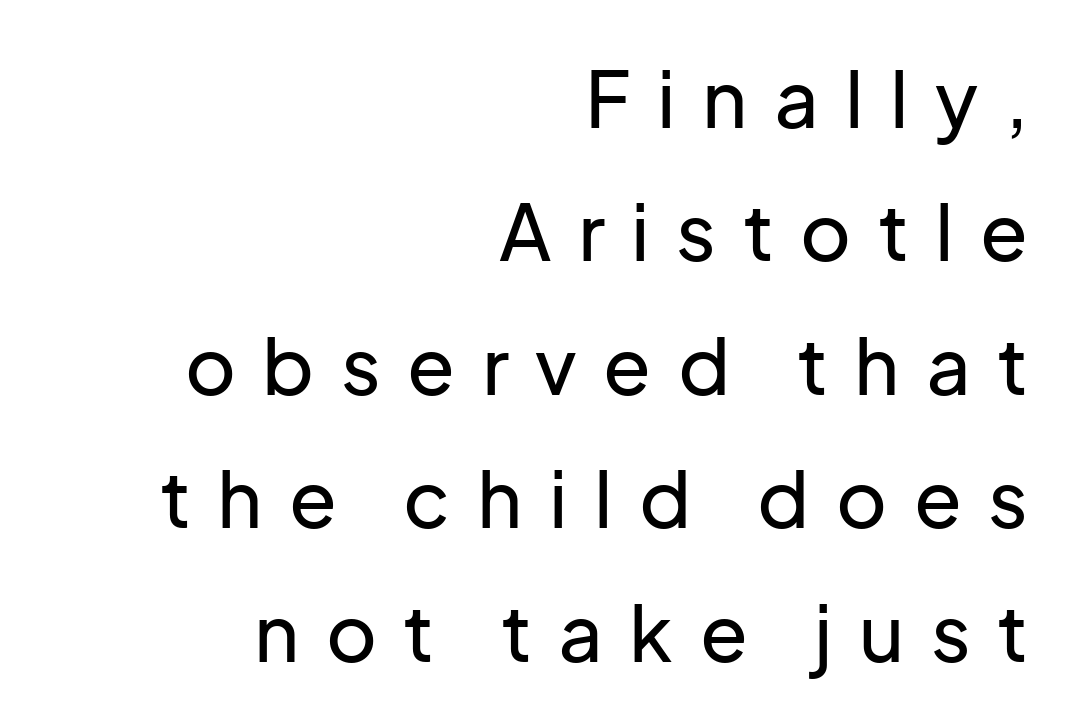
The image shows 78 px sans-serif type, upright; set right-aligned, line spacing 1.71x, unusually wide letter spacing (+0.34 em), not underlined; low stroke contrast and a medium x-height.
